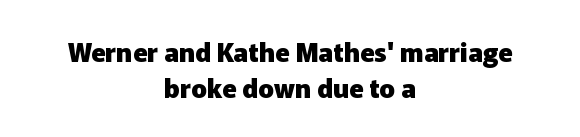
{"italic": "no", "bold": "yes", "underline": "no", "align": "center", "line_spacing": "normal", "line_spacing_ratio": 1.38, "letter_spacing": "normal", "letter_spacing_em": 0.0, "glyph_px": 26}
